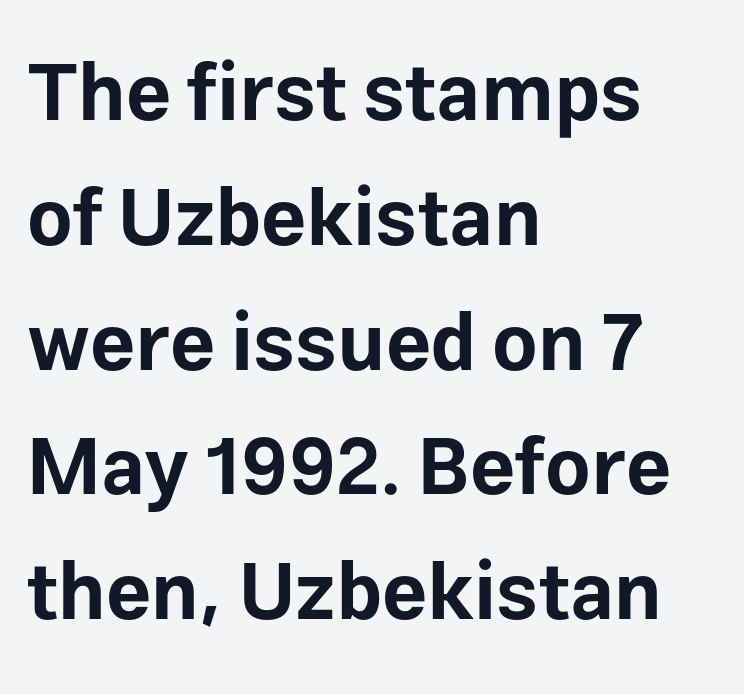
The image shows 79 px bold sans-serif type, upright; set left-aligned, normal line spacing (1.58x), normal letter spacing, not underlined; low stroke contrast and a medium x-height.
